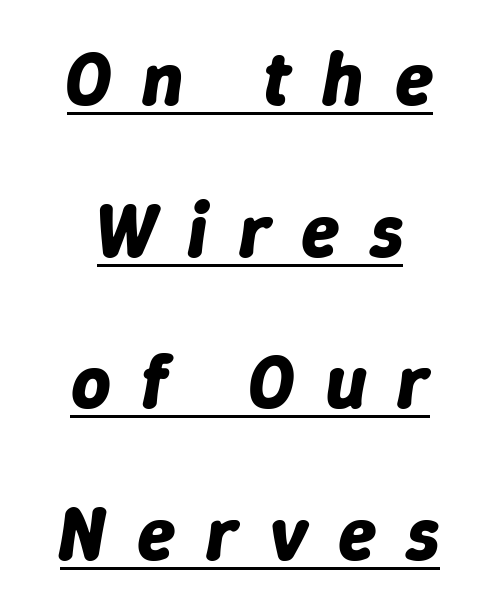
{"italic": "yes", "lean": "right", "slant_degrees": 9, "bold": "yes", "weight": "bold", "width": "normal", "stroke_contrast": "low", "x_height": "medium", "monospaced": "no", "underline": "yes", "align": "center", "line_spacing": "loose", "line_spacing_ratio": 1.97, "letter_spacing": "wide", "letter_spacing_em": 0.4, "glyph_px": 77}
